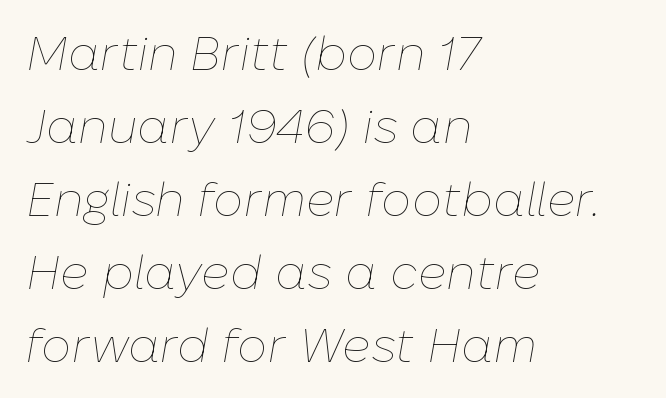
The typography opts for an oblique posture over an upright one. This block has exactly the height ordinary leading produces. Counters stay open thanks to moderate or lighter strokes. Every row of glyphs begins at an identical x-position on the left.
